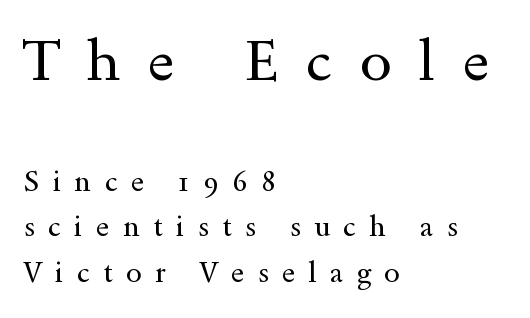
{"serif": "yes", "italic": "no", "bold": "no", "weight": "regular", "width": "wide", "x_height": "small", "monospaced": "no", "underline": "no", "align": "left", "line_spacing": "normal", "line_spacing_ratio": 1.63, "letter_spacing": "wide", "letter_spacing_em": 0.48, "larger_block": "first", "size_ratio": 2.04, "glyph_px": 57}
